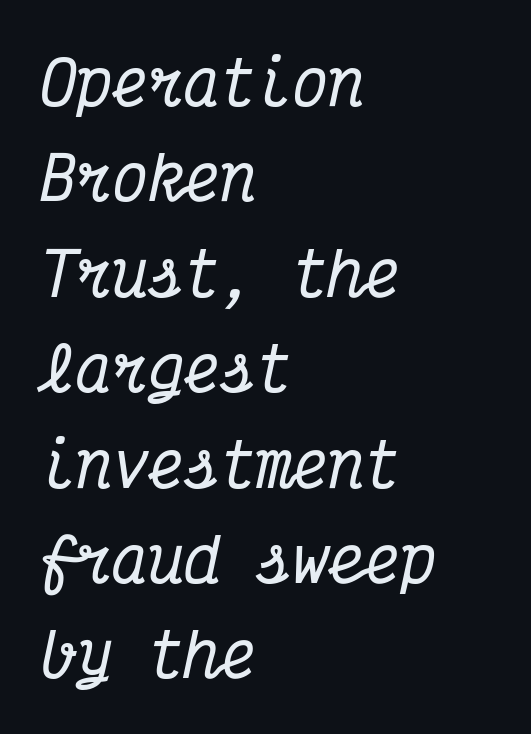
{"serif": "yes", "italic": "yes", "lean": "right", "slant_degrees": 12, "width": "condensed", "stroke_contrast": "medium", "x_height": "medium", "monospaced": "yes", "underline": "no", "align": "left", "line_spacing": "normal", "line_spacing_ratio": 1.59, "letter_spacing": "normal", "letter_spacing_em": 0.0, "glyph_px": 60}
